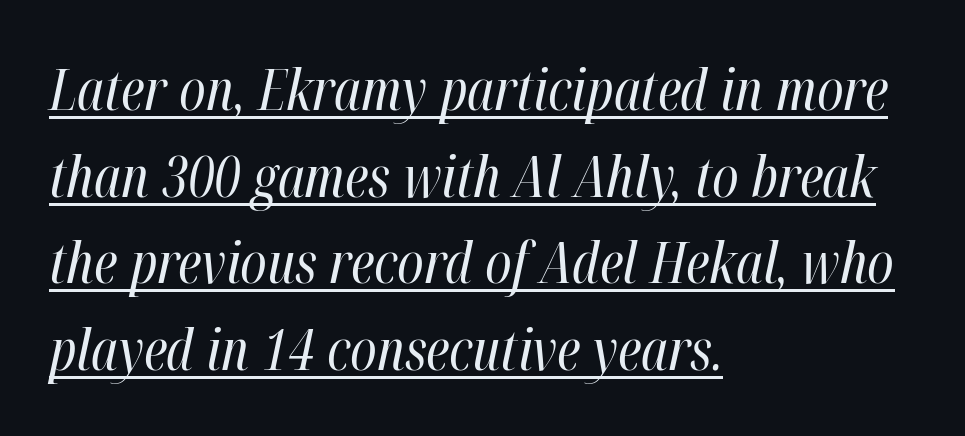
A typesetter would call this proportional, since set widths differ per character. Students, observe the line beneath the letters — that is underlining. Tracking here is standard; glyphs follow each other at the usual distance. The letterforms sit at book weight or below. The rendering anchors every line to the left-hand side. Does the leading feel generous? No, just average.
